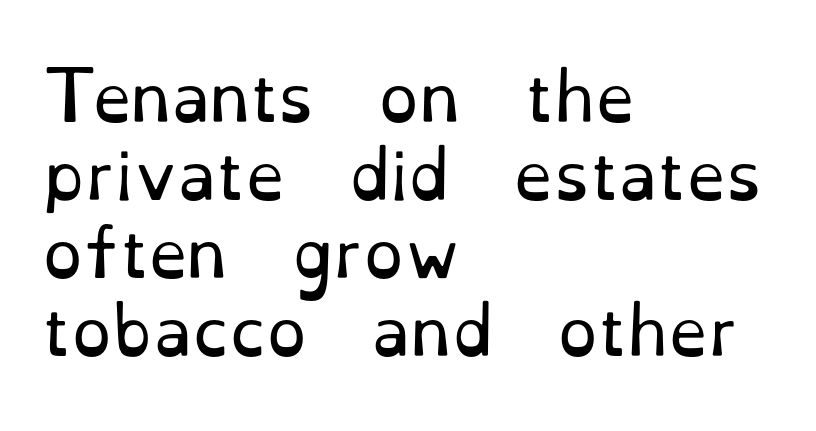
{"italic": "no", "bold": "no", "weight": "regular", "width": "normal", "stroke_contrast": "low", "x_height": "small", "monospaced": "no", "underline": "no", "align": "left", "line_spacing_ratio": 1.22, "letter_spacing": "normal", "letter_spacing_em": 0.0, "glyph_px": 64}
